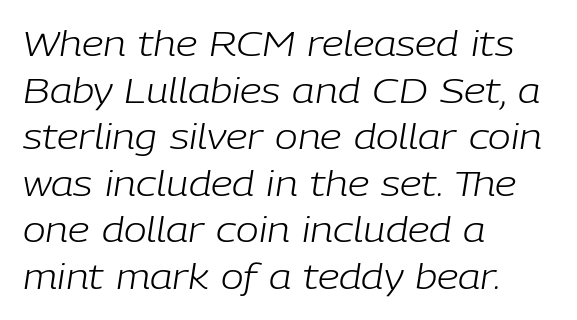
{"italic": "yes", "lean": "right", "slant_degrees": 9, "bold": "no", "weight": "light", "width": "normal", "stroke_contrast": "low", "x_height": "medium", "monospaced": "no", "underline": "no", "align": "left", "line_spacing": "normal", "line_spacing_ratio": 1.37, "letter_spacing": "normal", "letter_spacing_em": 0.0, "glyph_px": 34}
